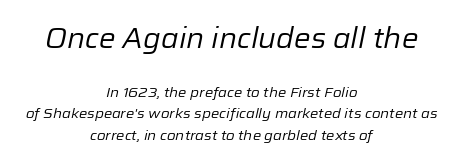
{"italic": "yes", "lean": "right", "slant_degrees": 12, "bold": "no", "weight": "regular", "width": "normal", "stroke_contrast": "low", "x_height": "medium", "monospaced": "no", "underline": "no", "align": "center", "line_spacing": "normal", "line_spacing_ratio": 1.52, "letter_spacing": "normal", "letter_spacing_em": 0.0, "larger_block": "first", "size_ratio": 2.0, "glyph_px": 28}
